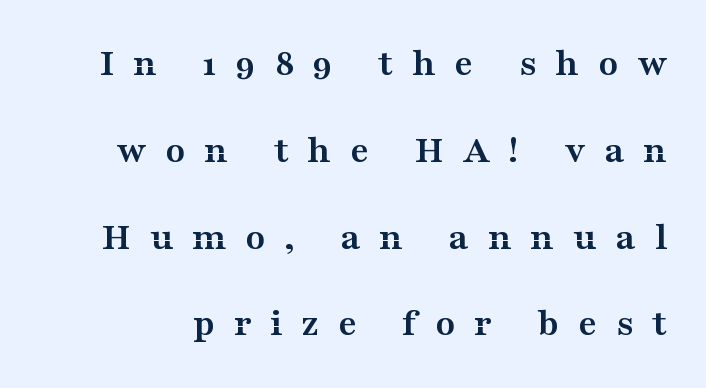
Does the type have serifs? Yes, each stem ends in a small foot. The rendering uses natural spacing where letterforms have individual widths. Regarding leading, the lines here are spaced well apart. The line texture is sparse and dotted thanks to wide tracking. If you drew a line through each stem, it would be perfectly vertical. This rendering features lettering with no underline.
